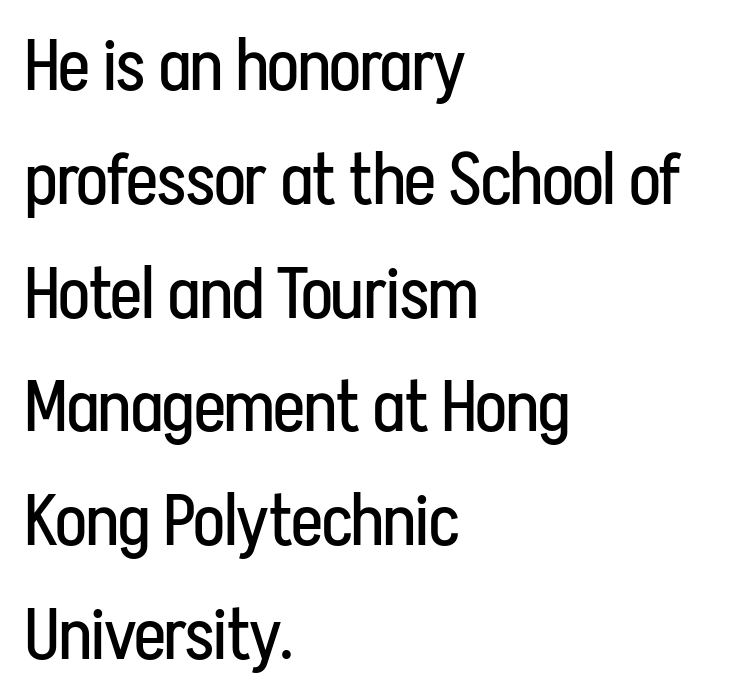
What's the leading like? Ordinary, nothing unusual. Type without underlining. Caption: face not bold, strokes unweighted. A typesetter would call this proportional, since set widths differ per character. Grotesque or geometric, the face here clearly has no serifs. Caption: standard tracking, unaltered.
